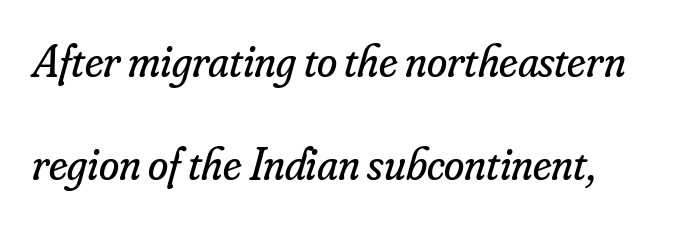
Q: Is the text bold? A: No.
Q: Is the text italic (slanted)? A: Yes, it leans right by about 16 degrees.
Q: Is the typeface a serif or a sans-serif typeface? A: Serif.
Q: Is the text underlined? A: No.
Q: Is the spacing between letters normal or unusually wide? A: Normal.
Q: Is the spacing between lines tight, normal or loose? A: Loose.
Q: Width (condensed, normal, or wide)? A: Normal.
Q: Stroke contrast? A: Low.
Q: x-height? A: Small.
Q: Monospaced? A: No.
